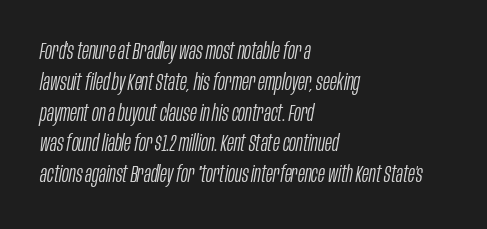
The image shows 23 px text type, italic (leaning right); set left-aligned, normal line spacing (1.34x), normal letter spacing, not underlined.
